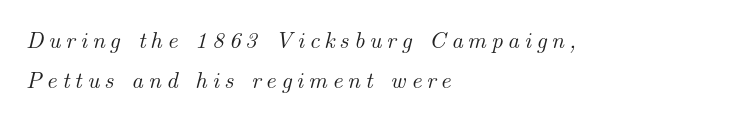
Q: Is the text italic (slanted)? A: Yes, it leans right by about 14 degrees.
Q: Is the text underlined? A: No.
Q: How is the paragraph aligned? A: Left-aligned.
Q: Is the spacing between letters normal or unusually wide? A: Unusually wide.
